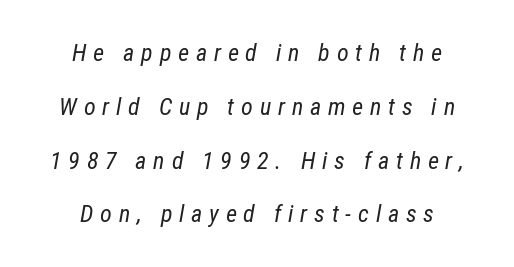
{"italic": "yes", "lean": "right", "slant_degrees": 12, "bold": "no", "underline": "no", "align": "center", "line_spacing": "loose", "line_spacing_ratio": 2.24, "letter_spacing": "wide", "letter_spacing_em": 0.28, "glyph_px": 24}
